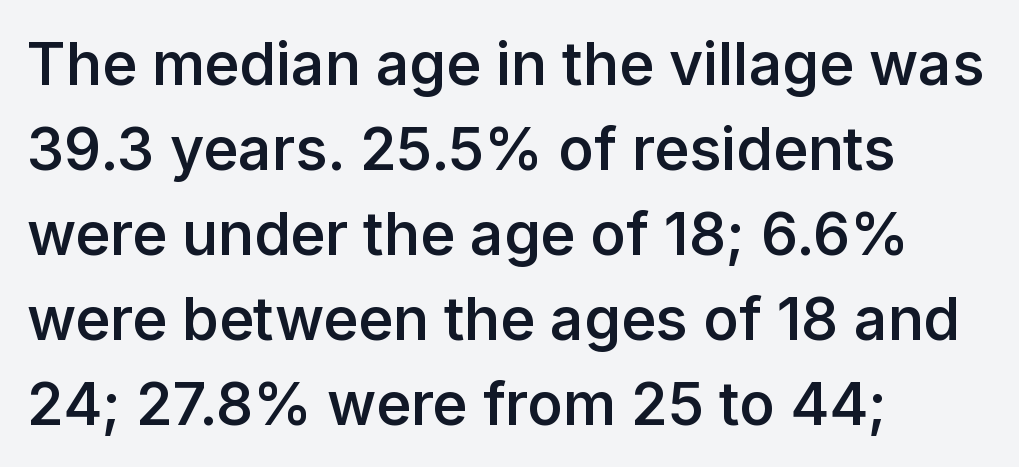
Is this a fixed-width face? No — the glyphs have proportional, varying widths. Evenly set lines give the paragraph a standard silhouette. Each letter's strokes conclude bluntly, with no projecting serifs. If you drew a line through each stem, it would be perfectly vertical. The space beneath each line is pristine and unruled. The type is set solid horizontally, with unmodified tracking.
